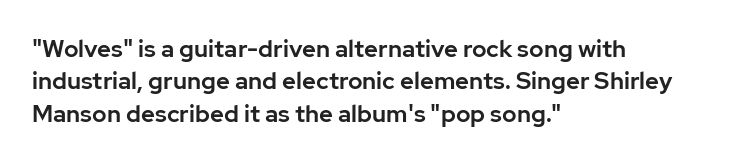
The image shows 24 px text type, upright; set left-aligned, normal line spacing (1.35x), normal letter spacing, not underlined.
